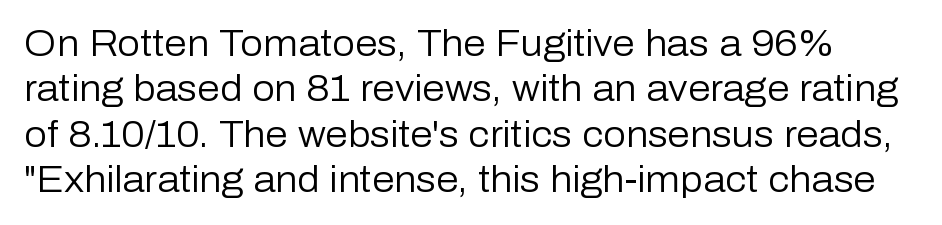
Q: Is the text bold? A: No.
Q: Is the text italic (slanted)? A: No, it is upright.
Q: Is the typeface a serif or a sans-serif typeface? A: Sans-serif.
Q: Is the text underlined? A: No.
Q: Is the spacing between letters normal or unusually wide? A: Normal.
Q: Is the spacing between lines tight, normal or loose? A: Normal.
Q: Width (condensed, normal, or wide)? A: Normal.
Q: Stroke contrast? A: Low.
Q: x-height? A: Medium.
Q: Monospaced? A: No.
